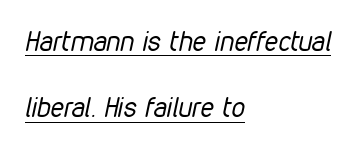
Q: Is the text bold? A: No.
Q: Is the text italic (slanted)? A: Yes, it leans right by about 12 degrees.
Q: Is the text underlined? A: Yes.
Q: How is the paragraph aligned? A: Left-aligned.
Q: Is the spacing between letters normal or unusually wide? A: Normal.
Q: Is the spacing between lines tight, normal or loose? A: Loose.
